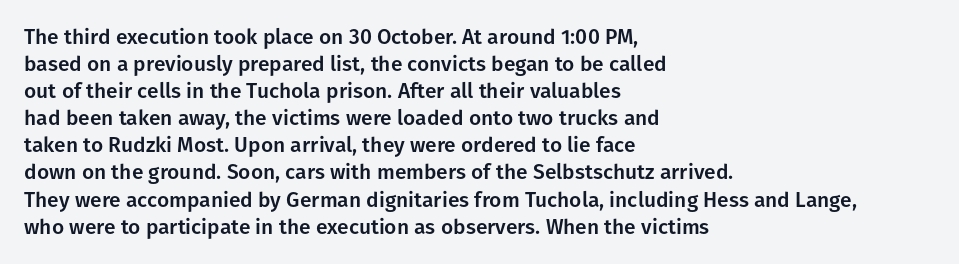
Q: Is the text italic (slanted)? A: No, it is upright.
Q: Is the text underlined? A: No.
Q: How is the paragraph aligned? A: Left-aligned.
Q: Is the spacing between letters normal or unusually wide? A: Normal.
Q: Is the spacing between lines tight, normal or loose? A: Normal.
